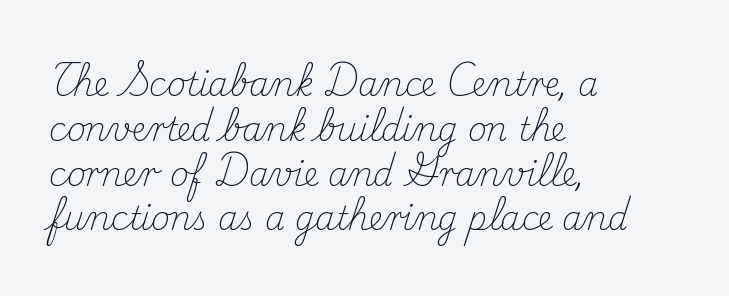
Q: Is the text bold? A: No.
Q: Is the text italic (slanted)? A: Yes.
Q: Is the typeface a serif or a sans-serif typeface? A: Serif.
Q: Is the text underlined? A: No.
Q: How is the paragraph aligned? A: Left-aligned.
Q: Is the spacing between letters normal or unusually wide? A: Normal.
Q: Is the spacing between lines tight, normal or loose? A: Normal.
Q: Width (condensed, normal, or wide)? A: Normal.
Q: Stroke contrast? A: Medium.
Q: x-height? A: Small.
Q: Monospaced? A: No.
